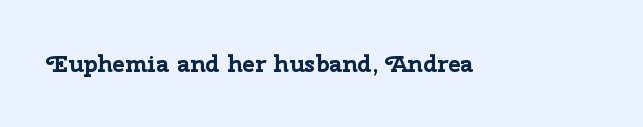
Q: Is the text bold? A: Yes.
Q: Is the text italic (slanted)? A: No, it is upright.
Q: Is the text underlined? A: No.
Q: Is the spacing between letters normal or unusually wide? A: Normal.
